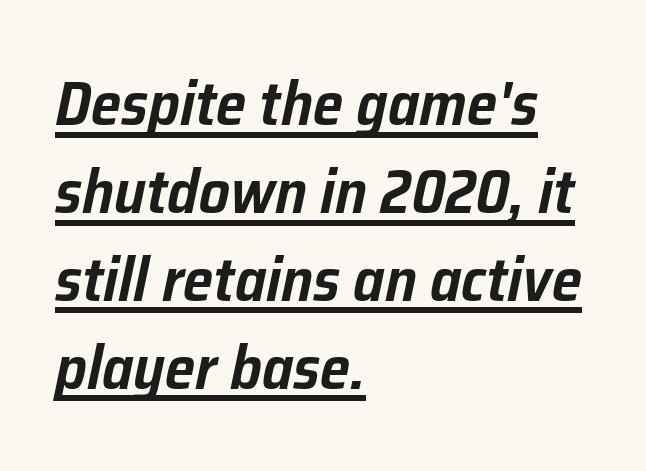
Q: Is the text italic (slanted)? A: Yes, it leans right by about 12 degrees.
Q: Is the text underlined? A: Yes.
Q: How is the paragraph aligned? A: Left-aligned.
Q: Is the spacing between letters normal or unusually wide? A: Normal.
Q: Is the spacing between lines tight, normal or loose? A: Normal.
Q: Width (condensed, normal, or wide)? A: Normal.
Q: Stroke contrast? A: Low.
Q: x-height? A: Medium.
Q: Monospaced? A: No.
